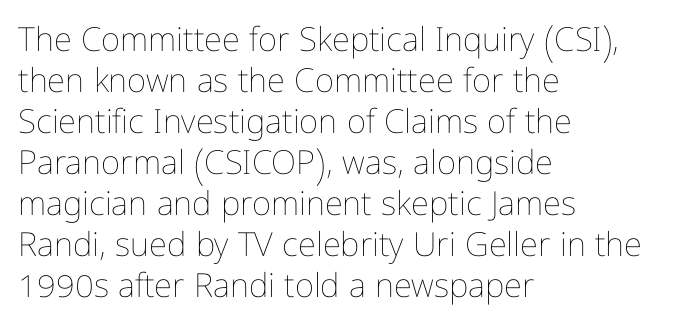
Q: Is the text bold? A: No.
Q: Is the text italic (slanted)? A: No, it is upright.
Q: Is the text underlined? A: No.
Q: How is the paragraph aligned? A: Left-aligned.
Q: Is the spacing between letters normal or unusually wide? A: Normal.
Q: Width (condensed, normal, or wide)? A: Condensed.
Q: Stroke contrast? A: Low.
Q: x-height? A: Medium.
Q: Monospaced? A: No.
